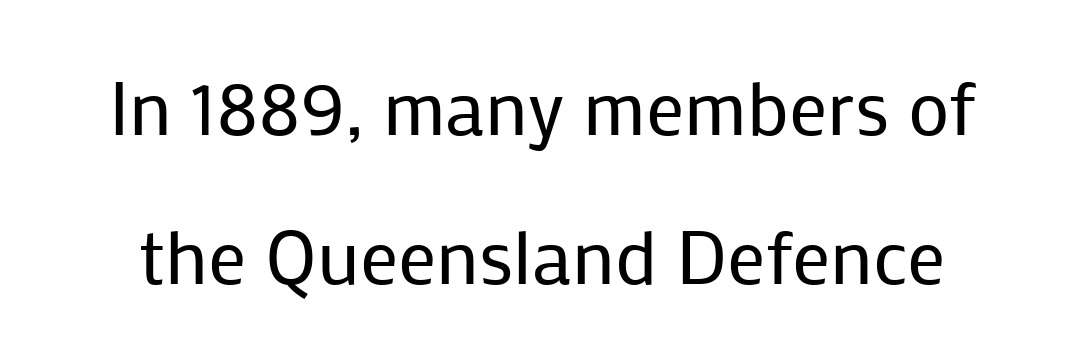
The image shows 76 px regular-weight sans-serif type, upright; set loose line spacing (1.96x), normal letter spacing, not underlined; low stroke contrast and a medium x-height.
